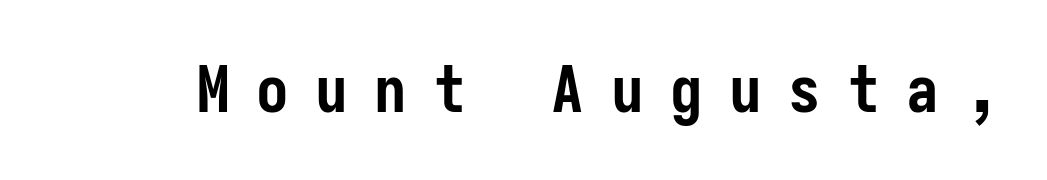
Q: Is the text bold? A: Yes.
Q: Is the text italic (slanted)? A: No, it is upright.
Q: Is the typeface a serif or a sans-serif typeface? A: Sans-serif.
Q: Is the text underlined? A: No.
Q: Is the spacing between letters normal or unusually wide? A: Unusually wide.
Q: Width (condensed, normal, or wide)? A: Condensed.
Q: Stroke contrast? A: Low.
Q: x-height? A: Medium.
Q: Monospaced? A: Yes.
